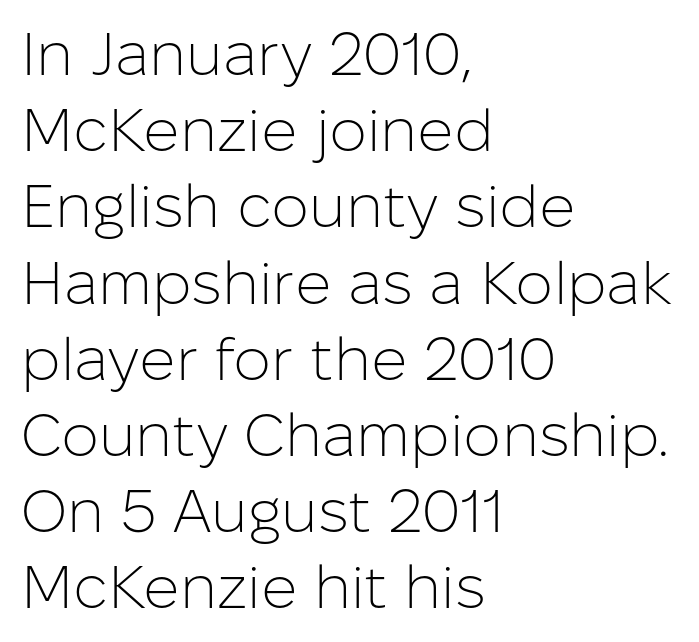
Q: Is the text bold? A: No.
Q: Is the text italic (slanted)? A: No, it is upright.
Q: Is the typeface a serif or a sans-serif typeface? A: Sans-serif.
Q: Is the text underlined? A: No.
Q: How is the paragraph aligned? A: Left-aligned.
Q: Is the spacing between letters normal or unusually wide? A: Normal.
Q: Is the spacing between lines tight, normal or loose? A: Normal.
Q: Width (condensed, normal, or wide)? A: Normal.
Q: Stroke contrast? A: Low.
Q: x-height? A: Medium.
Q: Monospaced? A: No.
